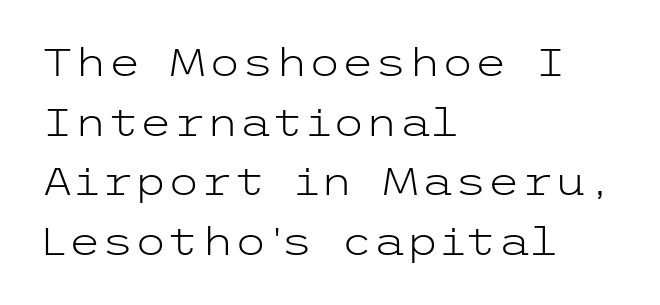
The lines sit at an ordinary, default distance from one another. The type is set solid horizontally, with unmodified tracking. Only glyphs here, with clear space below each row. The glyphs in this specimen are sans serif. The ragged edge is on the right, which tells us the setting is flush left.
